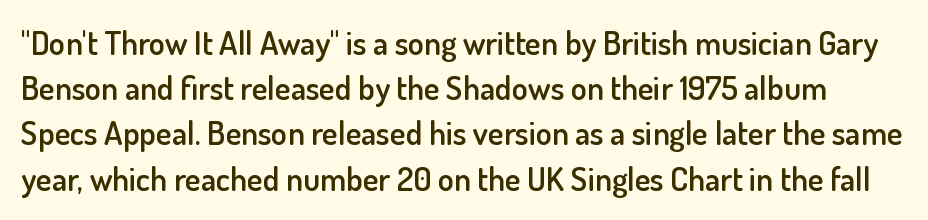
The image shows 33 px semibold sans-serif type, upright; set normal line spacing (1.37x), normal letter spacing, not underlined; low stroke contrast and a small x-height.
